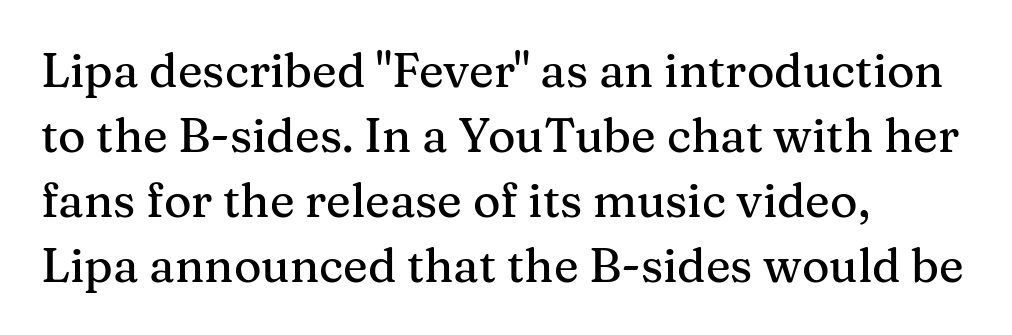
Q: Is the text italic (slanted)? A: No, it is upright.
Q: Is the typeface a serif or a sans-serif typeface? A: Serif.
Q: Is the text underlined? A: No.
Q: How is the paragraph aligned? A: Left-aligned.
Q: Is the spacing between letters normal or unusually wide? A: Normal.
Q: Is the spacing between lines tight, normal or loose? A: Normal.
Q: Width (condensed, normal, or wide)? A: Normal.
Q: Stroke contrast? A: Medium.
Q: x-height? A: Medium.
Q: Monospaced? A: No.
